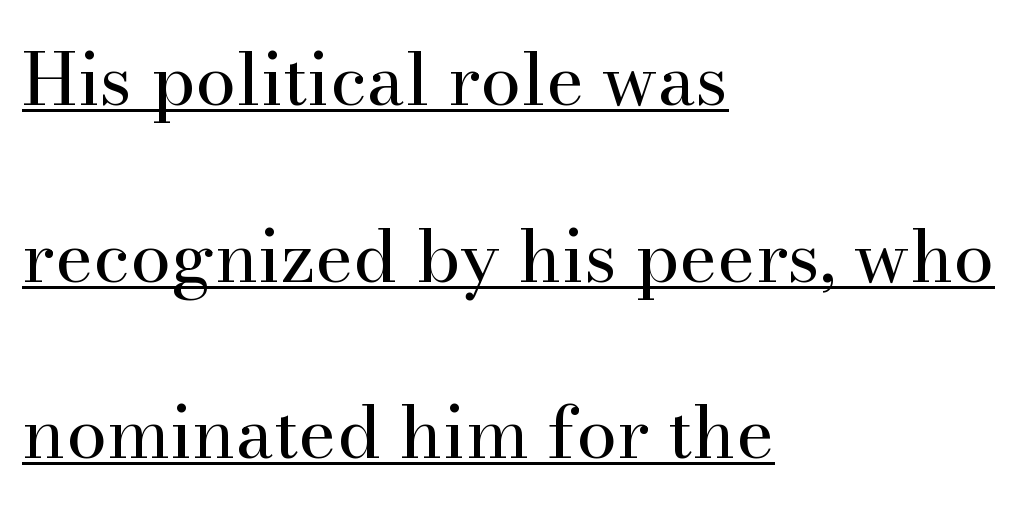
{"serif": "yes", "italic": "no", "bold": "no", "weight": "regular", "width": "normal", "stroke_contrast": "high", "x_height": "small", "monospaced": "no", "underline": "yes", "align": "left", "line_spacing": "loose", "line_spacing_ratio": 2.42, "letter_spacing": "normal", "letter_spacing_em": 0.0, "glyph_px": 73}
